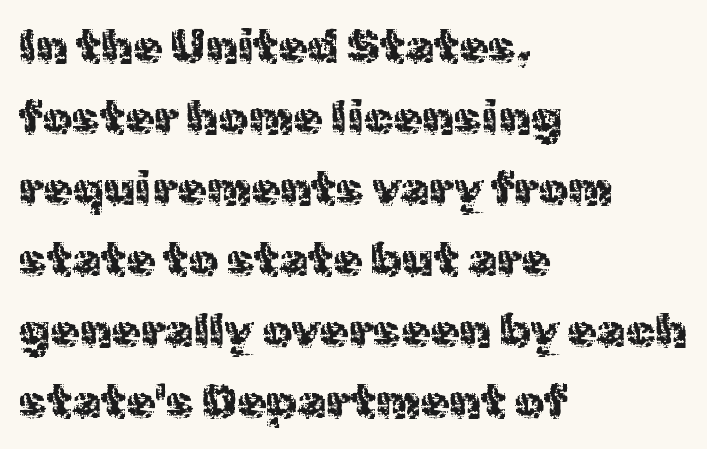
These lines are composed in type without serifs. The lines sit at an ordinary, default distance from one another. No word sits above an underline. Students, note that the glyphs here touch the page at normal intervals. These glyphs show unthickened strokes, regular width or finer.
